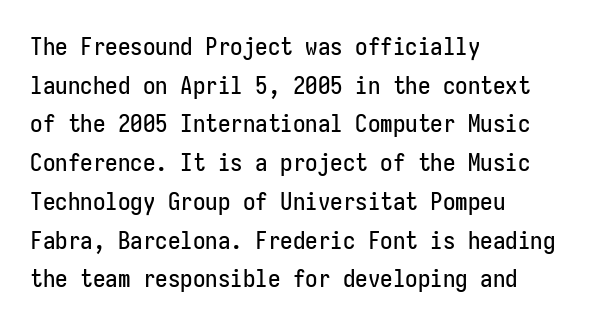
Q: Is the text italic (slanted)? A: No, it is upright.
Q: Is the text underlined? A: No.
Q: How is the paragraph aligned? A: Left-aligned.
Q: Is the spacing between letters normal or unusually wide? A: Normal.
Q: Is the spacing between lines tight, normal or loose? A: Normal.
